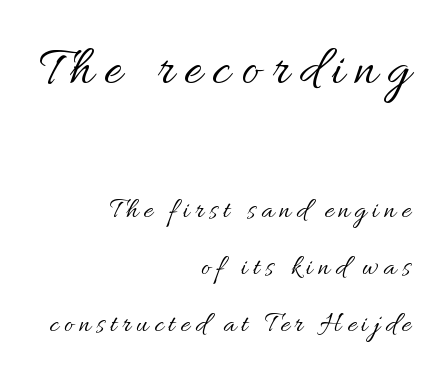
{"bold": "no", "weight": "regular", "width": "normal", "stroke_contrast": "medium", "x_height": "small", "monospaced": "no", "underline": "no", "align": "right", "line_spacing": "loose", "line_spacing_ratio": 2.04, "letter_spacing": "wide", "letter_spacing_em": 0.2, "larger_block": "first", "size_ratio": 1.96, "glyph_px": 55}
